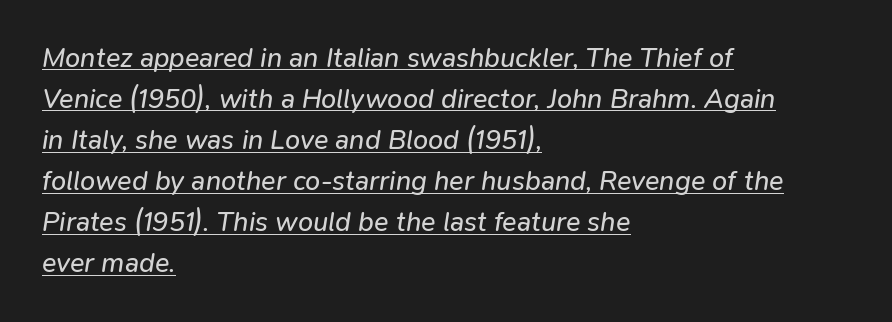
{"italic": "yes", "lean": "right", "slant_degrees": 9, "bold": "no", "underline": "yes", "align": "left", "line_spacing": "normal", "line_spacing_ratio": 1.52, "letter_spacing": "normal", "letter_spacing_em": 0.0, "glyph_px": 27}
